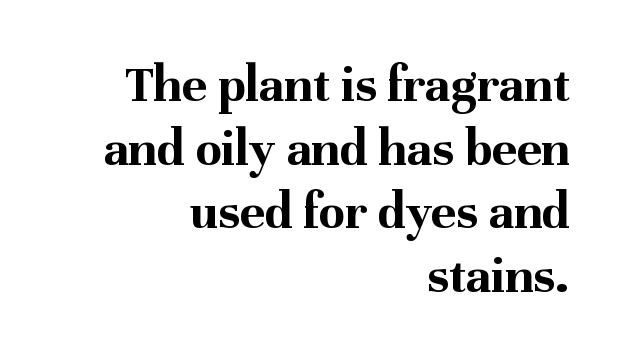
The type is set solid horizontally, with unmodified tracking. Heavy-handed strokes throughout: this text is bold. In terms of letterform style, serifs are clearly present. Is the block centered? No — it sits flush against the right margin. Any mark beneath the type? The region is blank.
